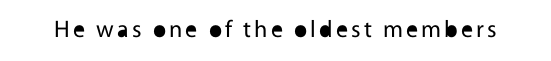
Q: Is the text bold? A: No.
Q: Is the text italic (slanted)? A: No, it is upright.
Q: Is the text underlined? A: No.
